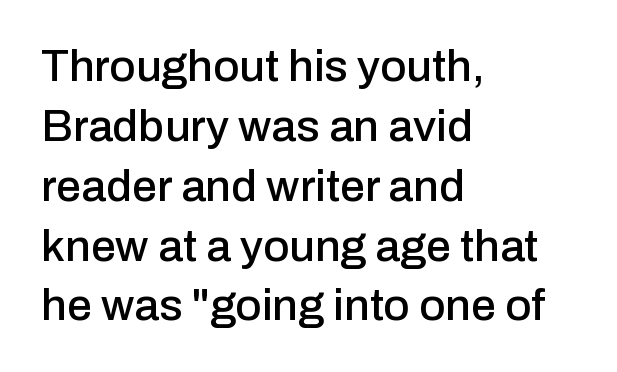
Alignment: flush left. The type family on display is of the sans-serif kind. A typesetter would call this leading conventional body-copy spacing. The letterforms sit shoulder to shoulder at normal distance. Nobody drew a line under any word here. Notice how the stems are strictly vertical — no italics here.
